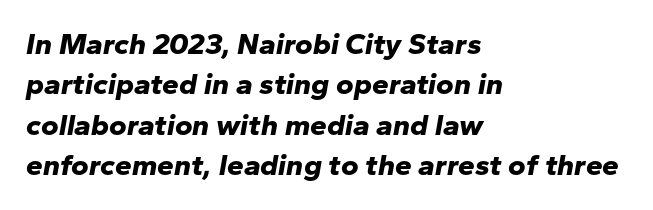
Q: Is the text bold? A: Yes.
Q: Is the text italic (slanted)? A: Yes, it leans right by about 10 degrees.
Q: Is the text underlined? A: No.
Q: How is the paragraph aligned? A: Left-aligned.
Q: Is the spacing between letters normal or unusually wide? A: Normal.
Q: Is the spacing between lines tight, normal or loose? A: Normal.
Q: Width (condensed, normal, or wide)? A: Normal.
Q: Stroke contrast? A: Low.
Q: x-height? A: Medium.
Q: Monospaced? A: No.
